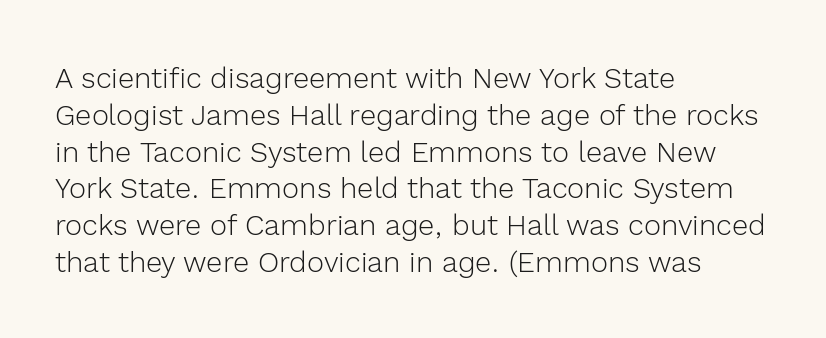
Is the letter spacing exaggerated? No — it looks like the ordinary default. Nothing sits at the stroke ends, so this counts as sans-serif. The compositor pushed each line to the left boundary. Any mark beneath the type? The region is blank. Weight class: somewhere from thin through regular.
